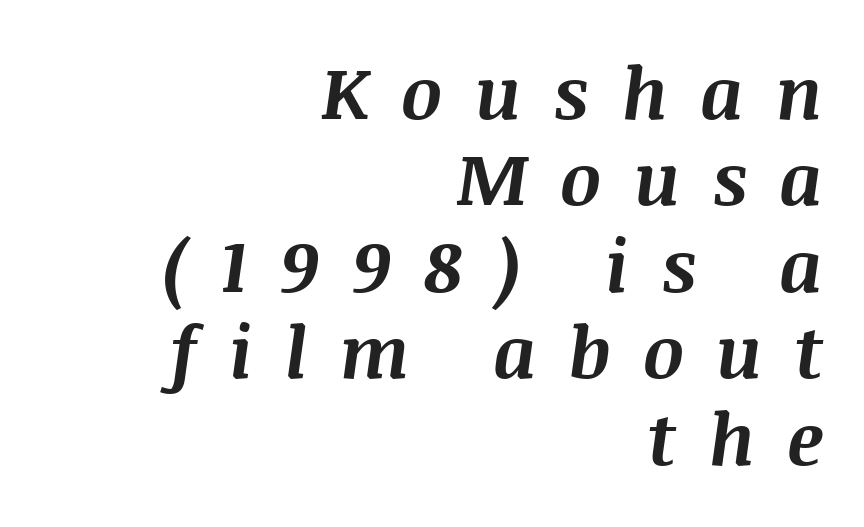
The paragraph shown leans on its right margin. Substantial extra tracking has been applied to these lines. Do the characters align in a grid? No, the font is proportional. The font is running at its bold setting.
